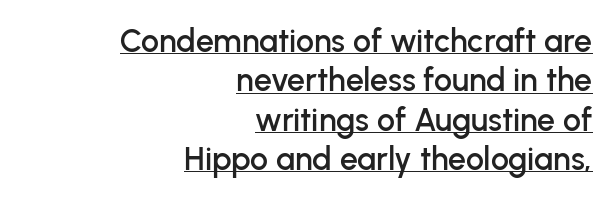
Character widths vary here, with narrow letters taking less room than wide ones. Every row of glyphs terminates at an identical x-position on the right. The line texture is even and compact thanks to regular tracking. Unlike italic type, these characters show no tilt at all. In designer terms, the underline attribute is active on this setting.
